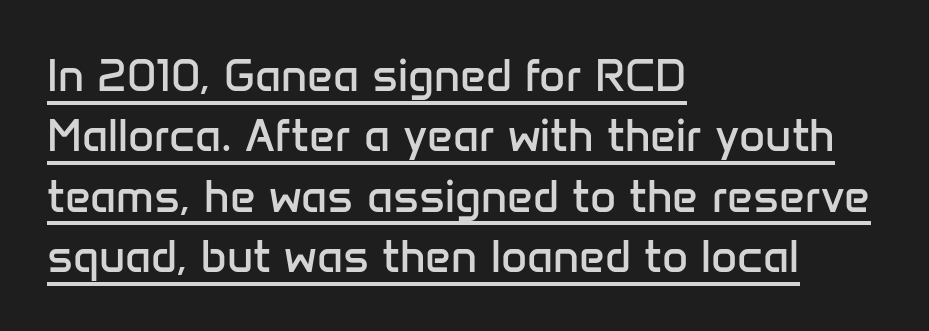
Q: Is the text bold? A: No.
Q: Is the text italic (slanted)? A: No, it is upright.
Q: Is the typeface a serif or a sans-serif typeface? A: Sans-serif.
Q: Is the text underlined? A: Yes.
Q: How is the paragraph aligned? A: Left-aligned.
Q: Is the spacing between letters normal or unusually wide? A: Normal.
Q: Is the spacing between lines tight, normal or loose? A: Normal.
Q: Width (condensed, normal, or wide)? A: Normal.
Q: Stroke contrast? A: Low.
Q: x-height? A: Medium.
Q: Monospaced? A: No.
